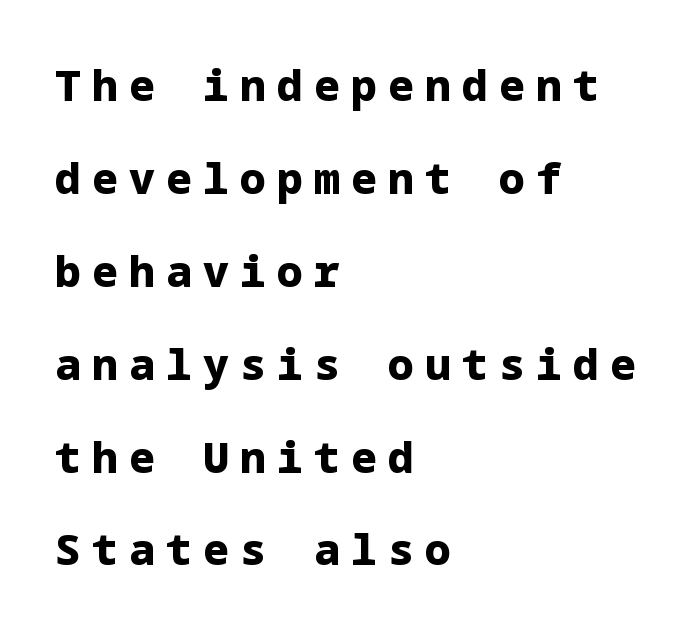
The image shows 43 px heavy sans-serif type, upright; set left-aligned, loose line spacing (2.16x), unusually wide letter spacing (+0.26 em), not underlined; low stroke contrast and a medium x-height.
